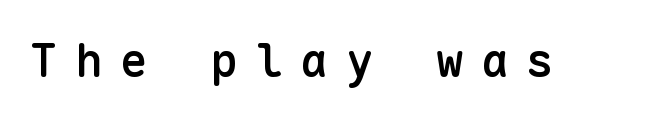
Posture: vertical. Inter-character spacing is expanded well beyond the font's built-in metrics. Check the space under the baseline: it is left empty. On the weight axis this lands at semibold, roughly 600.
